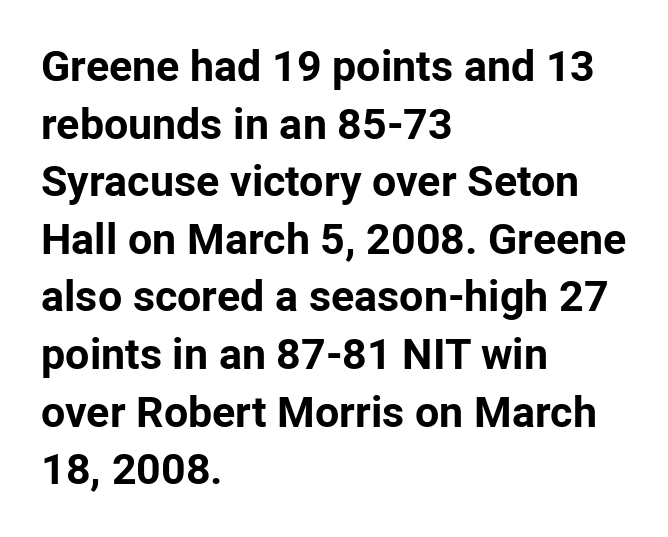
The image shows 43 px bold sans-serif type, upright; set left-aligned, normal line spacing (1.34x), normal letter spacing, not underlined; low stroke contrast and a medium x-height.
